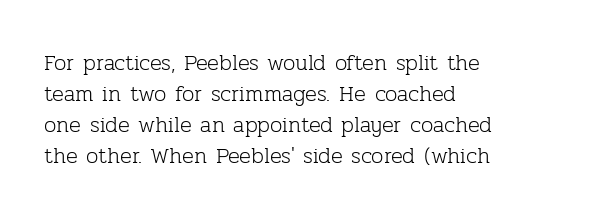
{"italic": "no", "bold": "no", "underline": "no", "align": "left", "line_spacing": "normal", "line_spacing_ratio": 1.41, "letter_spacing": "normal", "letter_spacing_em": 0.0, "glyph_px": 22}
